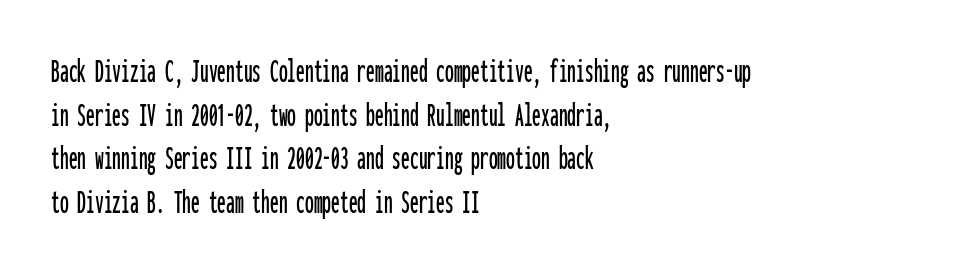
The image shows 35 px condensed sans-serif type, upright, monospaced; set left-aligned, normal line spacing (1.25x), normal letter spacing, not underlined; low stroke contrast and a medium x-height.
